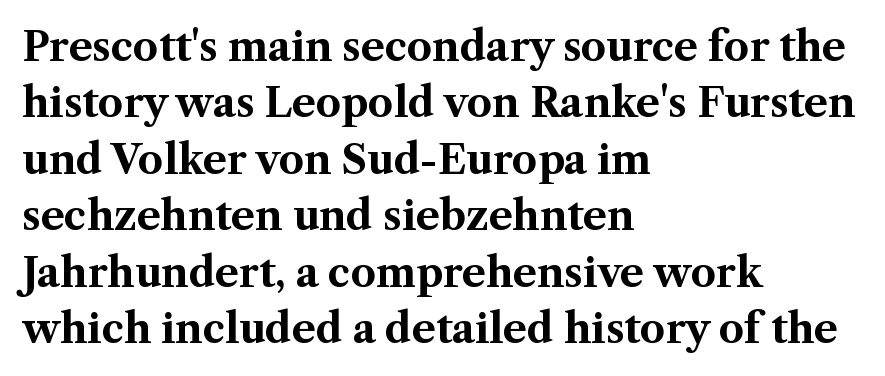
Q: Is the text bold? A: Yes.
Q: Is the text italic (slanted)? A: No, it is upright.
Q: Is the typeface a serif or a sans-serif typeface? A: Serif.
Q: Is the text underlined? A: No.
Q: How is the paragraph aligned? A: Left-aligned.
Q: Is the spacing between letters normal or unusually wide? A: Normal.
Q: Is the spacing between lines tight, normal or loose? A: Normal.
Q: Width (condensed, normal, or wide)? A: Normal.
Q: Stroke contrast? A: Medium.
Q: x-height? A: Medium.
Q: Monospaced? A: No.
